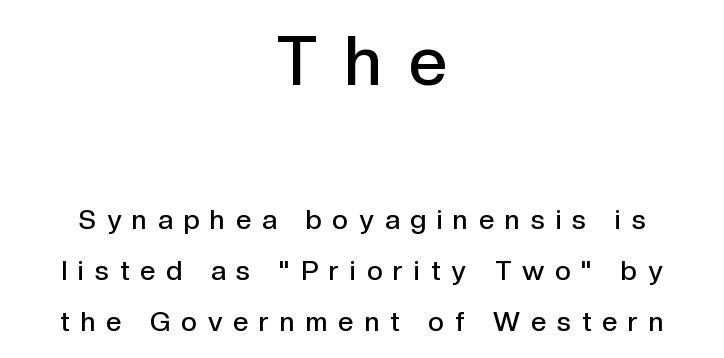
The text block is weighted toward neither margin, spreading evenly from the middle. Serif or sans? Sans — the stroke terminals are bare. The face used here is rendered with a markedly widened letterfit. Upright lettering throughout.
